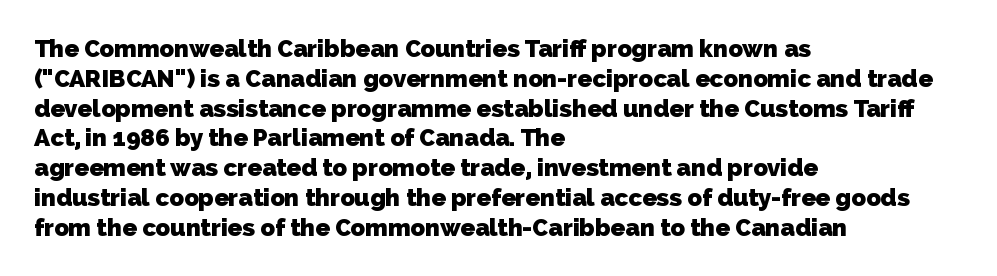
{"bold": "yes", "underline": "no", "align": "left", "line_spacing_ratio": 1.24, "letter_spacing": "normal", "letter_spacing_em": 0.0, "glyph_px": 24}
